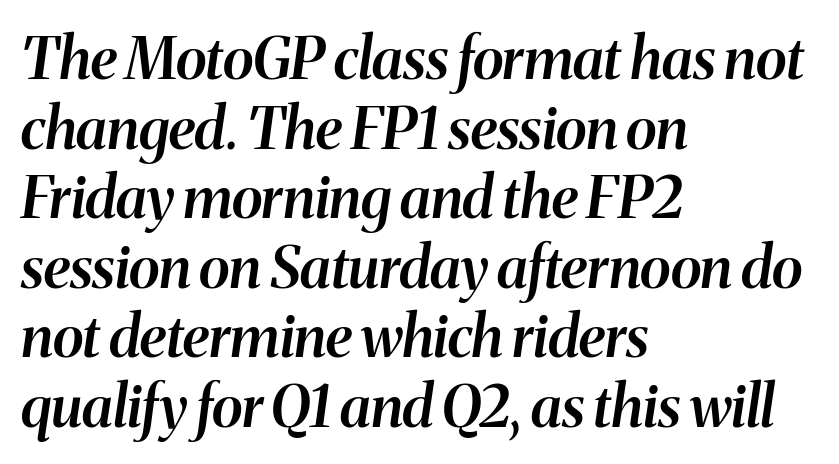
{"italic": "yes", "lean": "right", "slant_degrees": 8, "bold": "semi", "weight": "semibold", "width": "normal", "stroke_contrast": "medium", "x_height": "medium", "monospaced": "no", "underline": "no", "align": "left", "line_spacing_ratio": 1.2, "letter_spacing": "normal", "letter_spacing_em": 0.0, "glyph_px": 58}
